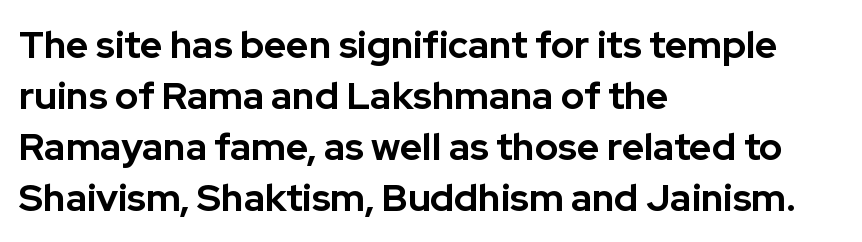
{"serif": "no", "italic": "no", "bold": "yes", "weight": "bold", "width": "normal", "stroke_contrast": "low", "x_height": "medium", "monospaced": "no", "underline": "no", "align": "left", "line_spacing": "normal", "line_spacing_ratio": 1.34, "letter_spacing": "normal", "letter_spacing_em": 0.0, "glyph_px": 38}
